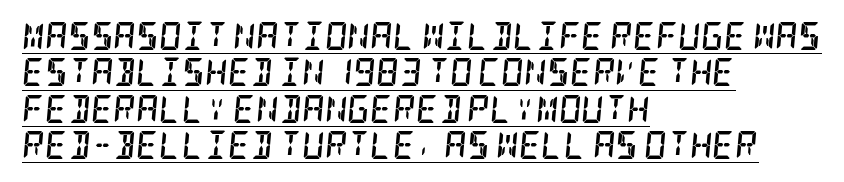
The image shows 28 px semibold, condensed serif type, italic (leaning right); set left-aligned, normal line spacing (1.3x), normal letter spacing, underlined; low stroke contrast and a large x-height.
